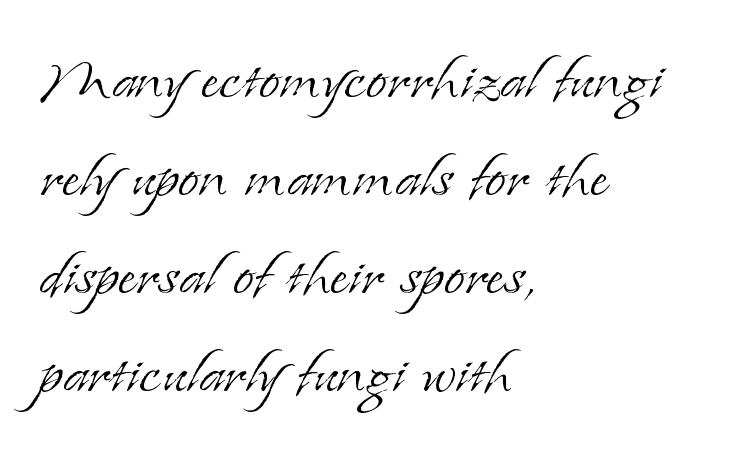
Q: Is the text bold? A: No.
Q: Is the text italic (slanted)? A: Yes.
Q: Is the typeface a serif or a sans-serif typeface? A: Serif.
Q: Is the text underlined? A: No.
Q: How is the paragraph aligned? A: Left-aligned.
Q: Is the spacing between letters normal or unusually wide? A: Normal.
Q: Is the spacing between lines tight, normal or loose? A: Normal.
Q: Width (condensed, normal, or wide)? A: Normal.
Q: Stroke contrast? A: Low.
Q: x-height? A: Small.
Q: Monospaced? A: No.
